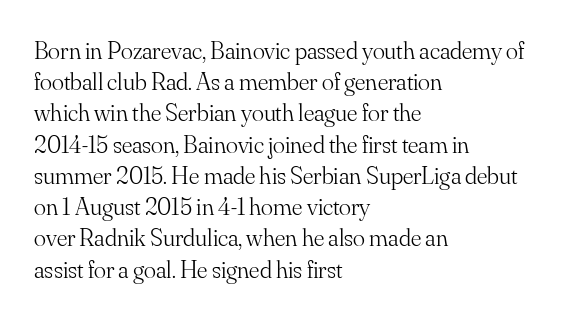
Spacing between characters is what you'd get straight out of the box. Ordinary non-slanted type is in use. The compositor pushed each line to the left boundary. Rows of type keep a routine distance in the vertical direction.
